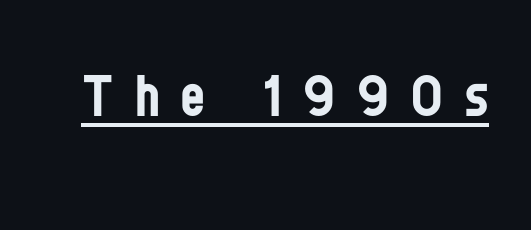
The glyphs are accompanied by a horizontal stroke just below them. Examine the stroke ends and you'll find no serifs. The strokes are not fattened; the text isn't bold. When letters stand straight like this, we call the style roman or upright. The line texture is sparse and dotted thanks to wide tracking. This sample has the flowing, uneven cadence of proportional lettering.
